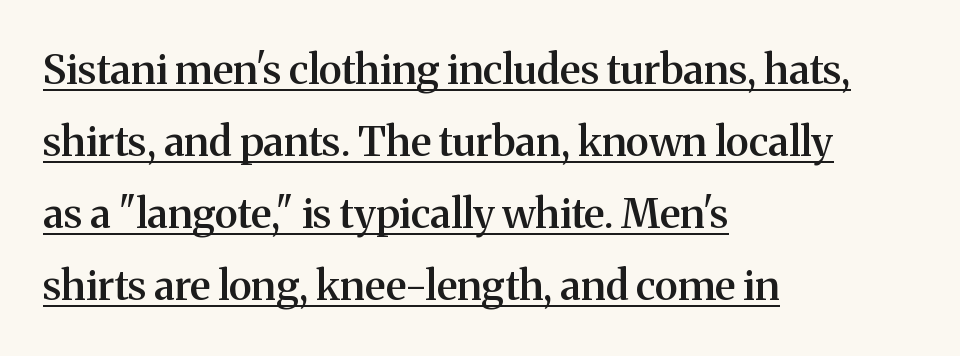
Every row of glyphs begins at an identical x-position on the left. Notice how the stems are strictly vertical — no italics here. Is there an underline? Yes — a line sits under the letters. Here the designer chose a conventional face with non-uniform glyph widths. A fair bit of extra ink — the face is semibold, not bold.
